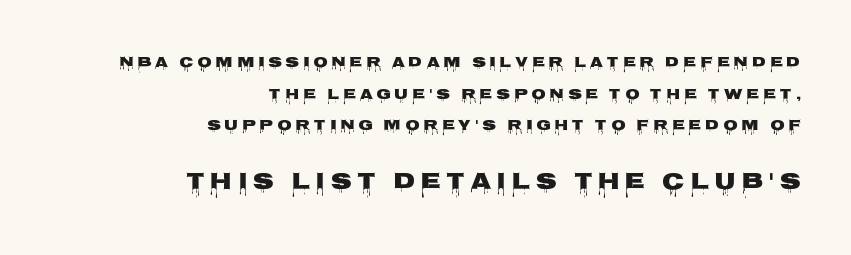
The image shows 23 px text type, upright; set right-aligned, loose line spacing (2.11x), unusually wide letter spacing (+0.24 em), not underlined; the second (bottom) block is 1.53x larger.
